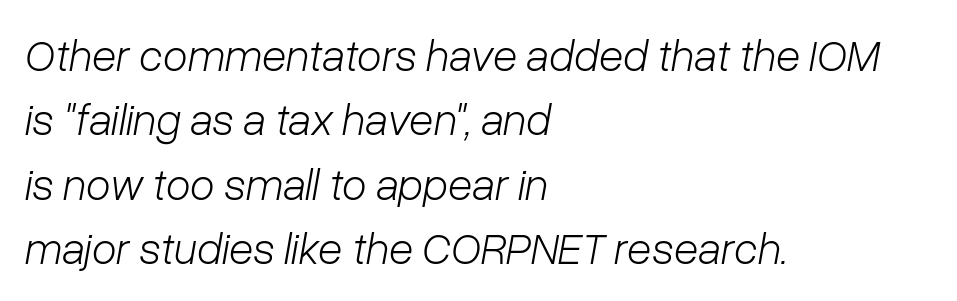
The image shows 45 px light type, italic (leaning right); set left-aligned, normal line spacing (1.43x), normal letter spacing, not underlined; low stroke contrast and a medium x-height.
